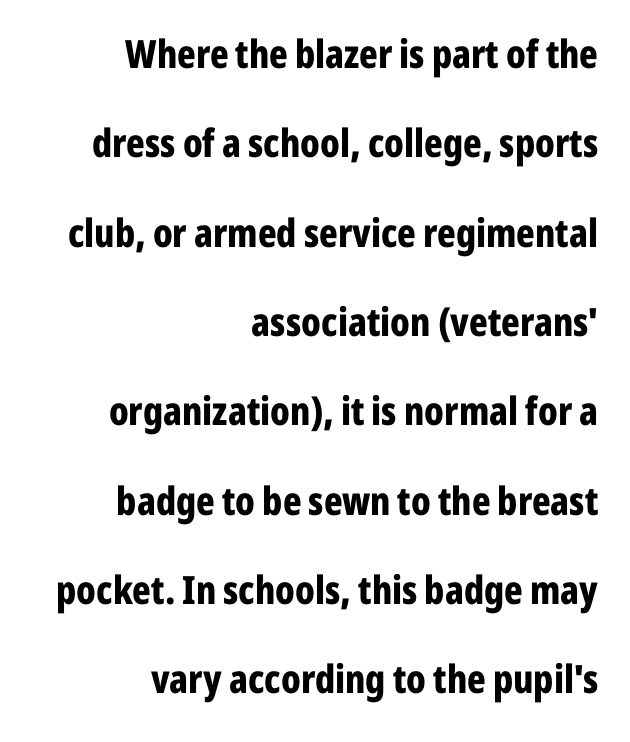
{"serif": "no", "italic": "no", "bold": "yes", "weight": "bold", "width": "condensed", "stroke_contrast": "low", "x_height": "medium", "monospaced": "no", "underline": "no", "align": "right", "line_spacing": "loose", "line_spacing_ratio": 2.29, "letter_spacing": "normal", "letter_spacing_em": 0.0, "glyph_px": 39}
